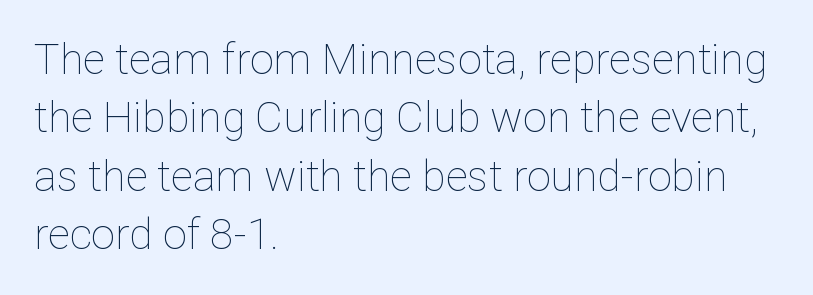
The typesetting does not lean heavy: it is not bold. Horizontal bands of white between lines are of average thickness. The face used here is rendered with its standard letterfit. This sample is left-justified, so line endings fall wherever the words run out. Every character sits straight up, as roman type does. Has an underline been added? It has not.
